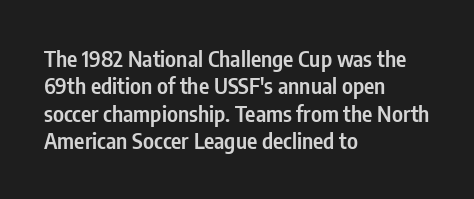
The image shows 22 px text type, upright; set left-aligned, normal line spacing (1.25x), normal letter spacing, not underlined.
